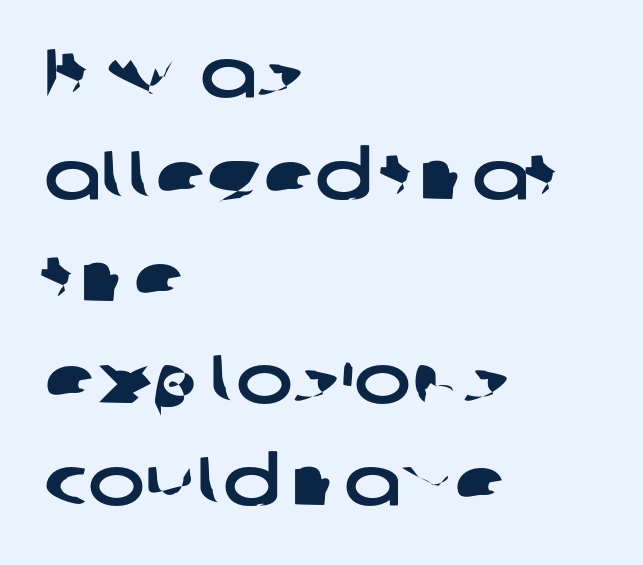
{"serif": "no", "width": "wide", "stroke_contrast": "low", "x_height": "medium", "monospaced": "no", "underline": "no", "align": "left", "line_spacing": "normal", "line_spacing_ratio": 1.5, "letter_spacing": "normal", "letter_spacing_em": 0.0, "glyph_px": 68}
